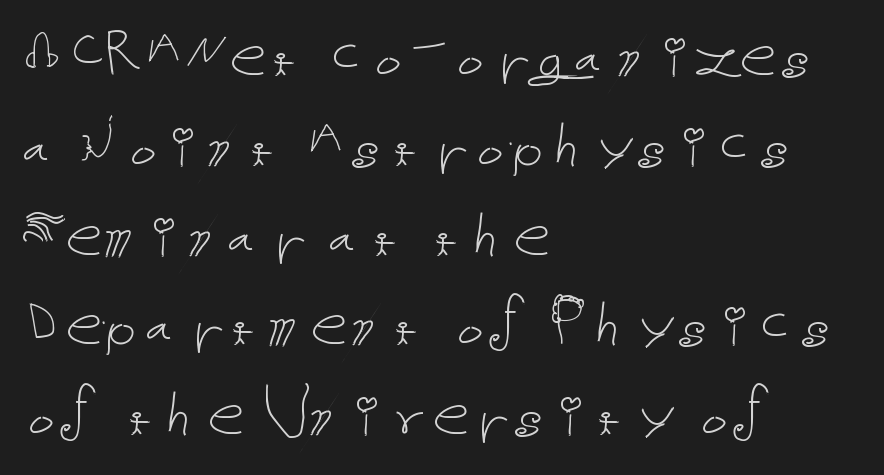
The image shows 73 px thin type, upright; set left-aligned, line spacing 1.23x, normal letter spacing, not underlined; low stroke contrast and a medium x-height.
